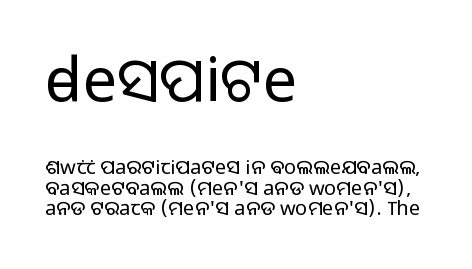
Q: Is the text bold? A: No.
Q: Is the text italic (slanted)? A: No, it is upright.
Q: Is the typeface a serif or a sans-serif typeface? A: Sans-serif.
Q: Is the text underlined? A: No.
Q: How is the paragraph aligned? A: Left-aligned.
Q: Is the spacing between letters normal or unusually wide? A: Normal.
Q: Is the spacing between lines tight, normal or loose? A: Tight.
Q: Which block of text is set in a larger size, the first (top) or the second (bottom)? A: The first (top) one.
Q: Width (condensed, normal, or wide)? A: Normal.
Q: Stroke contrast? A: Low.
Q: x-height? A: Medium.
Q: Monospaced? A: No.
